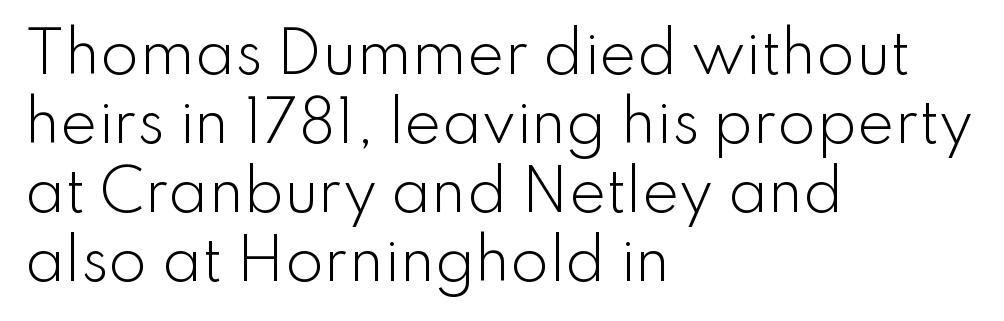
{"serif": "no", "italic": "no", "bold": "no", "weight": "light", "width": "normal", "stroke_contrast": "low", "x_height": "small", "monospaced": "no", "underline": "no", "align": "left", "line_spacing_ratio": 1.23, "letter_spacing": "normal", "letter_spacing_em": 0.0, "glyph_px": 56}
